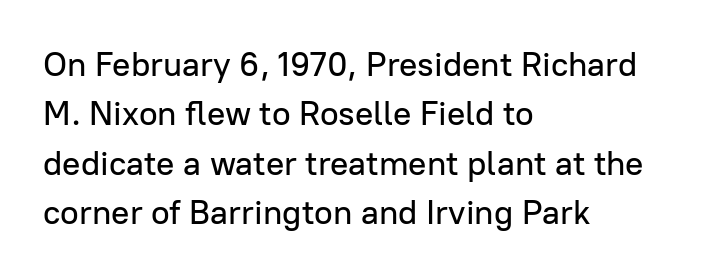
The image shows 34 px sans-serif type, upright; set left-aligned, normal line spacing (1.45x), normal letter spacing, not underlined; low stroke contrast and a medium x-height.
